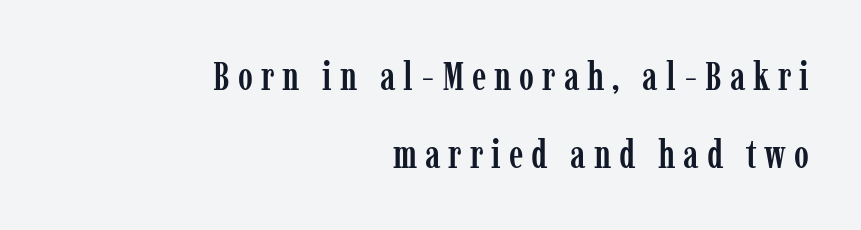
Q: Is the text italic (slanted)? A: No, it is upright.
Q: Is the typeface a serif or a sans-serif typeface? A: Serif.
Q: Is the text underlined? A: No.
Q: How is the paragraph aligned? A: Right-aligned.
Q: Is the spacing between letters normal or unusually wide? A: Unusually wide.
Q: Is the spacing between lines tight, normal or loose? A: Loose.
Q: Width (condensed, normal, or wide)? A: Condensed.
Q: Stroke contrast? A: Low.
Q: x-height? A: Medium.
Q: Monospaced? A: No.
